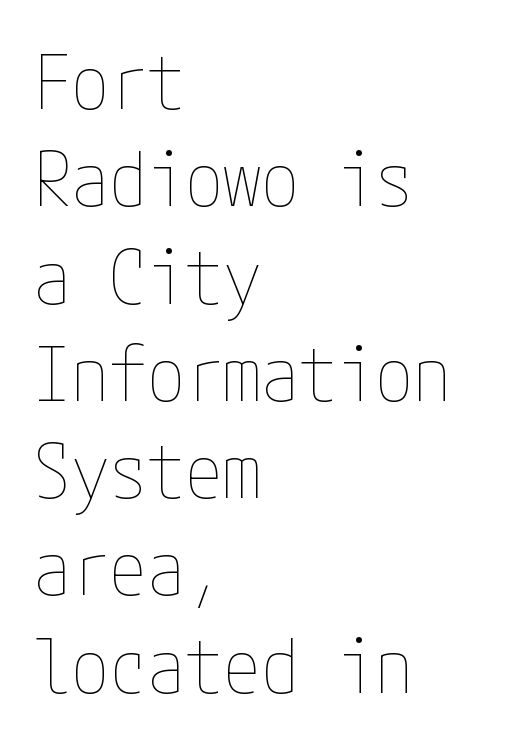
The image shows 76 px thin, condensed type, upright; set left-aligned, normal line spacing (1.28x), normal letter spacing, not underlined; low stroke contrast and a medium x-height.
